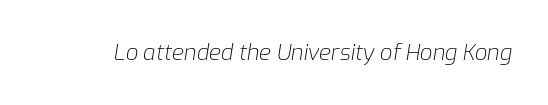
{"italic": "yes", "lean": "right", "slant_degrees": 9, "bold": "no", "underline": "no", "letter_spacing": "normal", "letter_spacing_em": 0.0, "glyph_px": 22}
